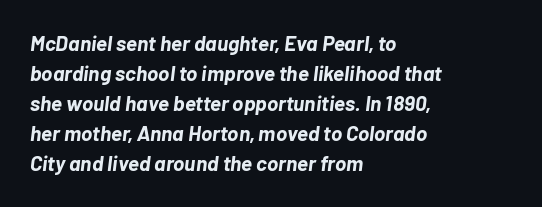
{"italic": "yes", "lean": "right", "slant_degrees": 7, "bold": "yes", "underline": "no", "align": "left", "line_spacing": "normal", "line_spacing_ratio": 1.43, "letter_spacing": "normal", "letter_spacing_em": 0.0, "glyph_px": 21}
